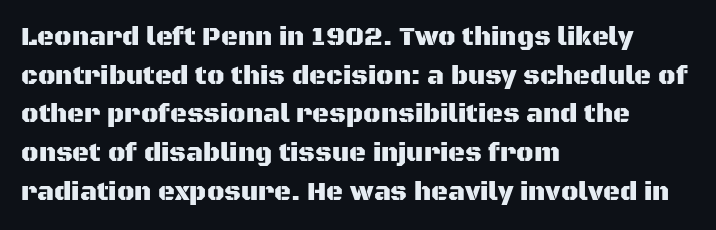
If you measured baseline to baseline, you'd find a middling distance. The line texture is even and compact thanks to regular tracking. Descender tails drop into unmarked territory. Posture: upright roman. Horizontally, the lines are justified to the leading edge only.
